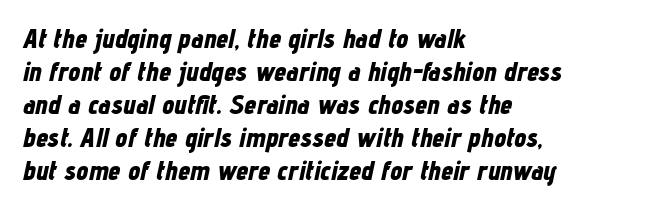
Q: Is the text bold? A: Yes.
Q: Is the text italic (slanted)? A: Yes, it leans right by about 12 degrees.
Q: Is the text underlined? A: No.
Q: How is the paragraph aligned? A: Left-aligned.
Q: Is the spacing between letters normal or unusually wide? A: Normal.
